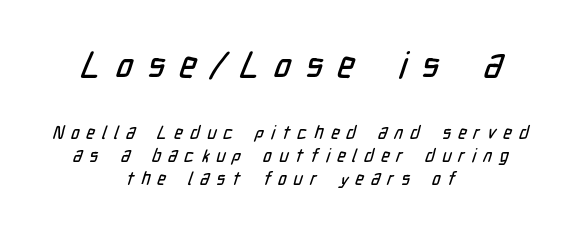
Character widths vary here, with narrow letters taking less room than wide ones. These two chunks differ in scale, with the top chunk taking the larger measure. The area under the type is left untouched. The lines are quadded center.
